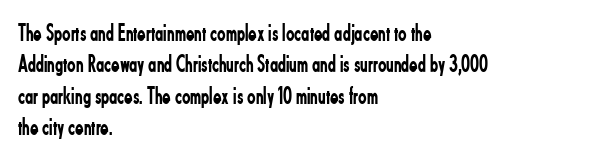
{"italic": "no", "bold": "no", "underline": "no", "align": "left", "line_spacing": "normal", "line_spacing_ratio": 1.26, "letter_spacing": "normal", "letter_spacing_em": 0.0, "glyph_px": 25}
